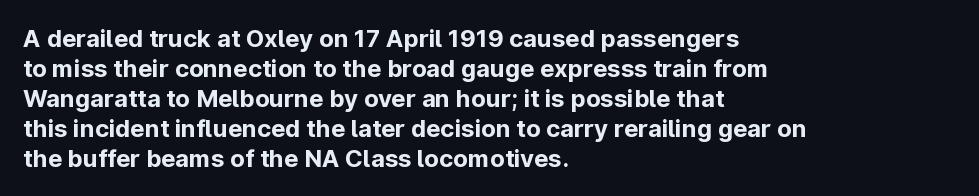
The image shows 24 px bold type, upright; set left-aligned, normal line spacing (1.25x), normal letter spacing, not underlined.
